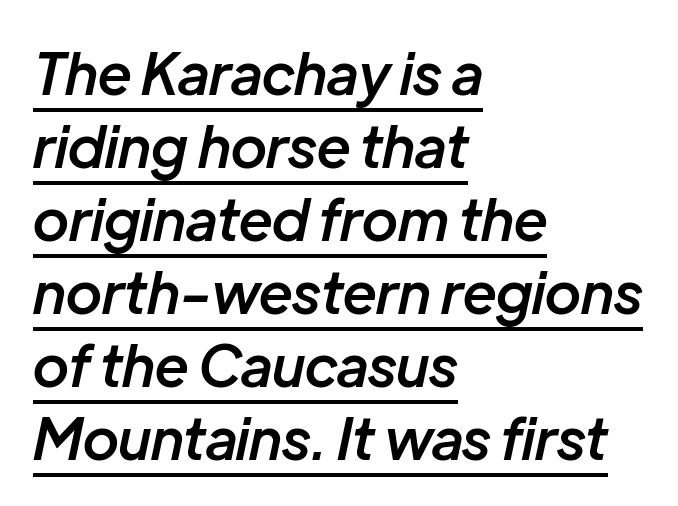
Rows of type keep a routine distance in the vertical direction. Is the block centered? No — it sits flush against the left margin. Observe the lean: these are italic letterforms. Proportional: the letters do not fall into vertical columns. A fair bit of extra ink — the face is semibold, not bold.
